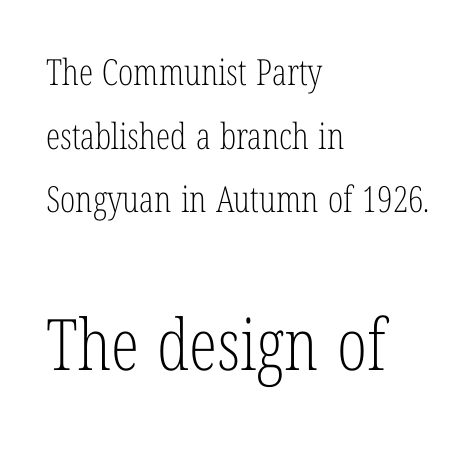
The image shows 71 px light, condensed serif type, upright; set left-aligned, line spacing 1.77x, normal letter spacing, not underlined; the second (bottom) block is 1.97x larger; low stroke contrast and a medium x-height.
